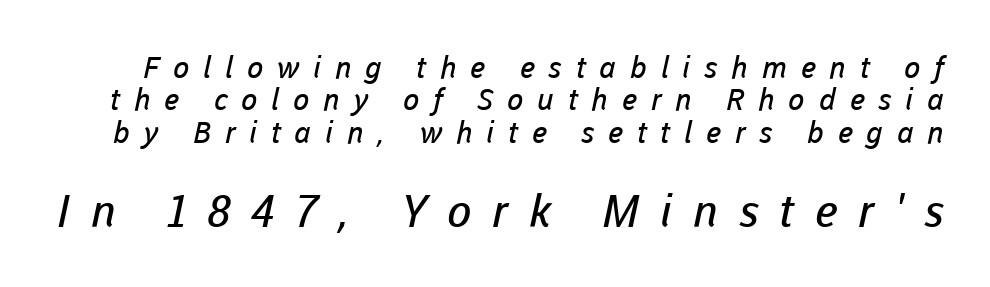
Q: Is the text bold? A: No.
Q: Is the typeface a serif or a sans-serif typeface? A: Sans-serif.
Q: Is the text underlined? A: No.
Q: Is the spacing between letters normal or unusually wide? A: Unusually wide.
Q: Is the spacing between lines tight, normal or loose? A: Tight.
Q: Which block of text is set in a larger size, the first (top) or the second (bottom)? A: The second (bottom) one.
Q: Width (condensed, normal, or wide)? A: Normal.
Q: Stroke contrast? A: Low.
Q: x-height? A: Medium.
Q: Monospaced? A: No.
